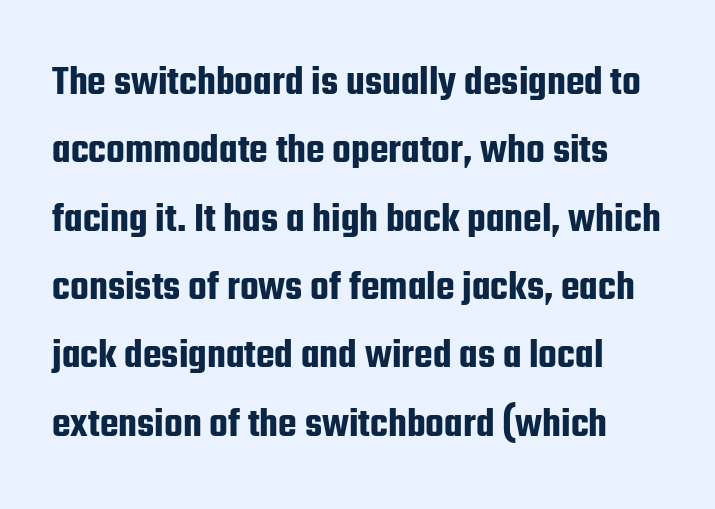
Q: Is the text italic (slanted)? A: No, it is upright.
Q: Is the typeface a serif or a sans-serif typeface? A: Sans-serif.
Q: Is the text underlined? A: No.
Q: Is the spacing between letters normal or unusually wide? A: Normal.
Q: Is the spacing between lines tight, normal or loose? A: Normal.
Q: Width (condensed, normal, or wide)? A: Condensed.
Q: Stroke contrast? A: Low.
Q: x-height? A: Medium.
Q: Monospaced? A: No.
